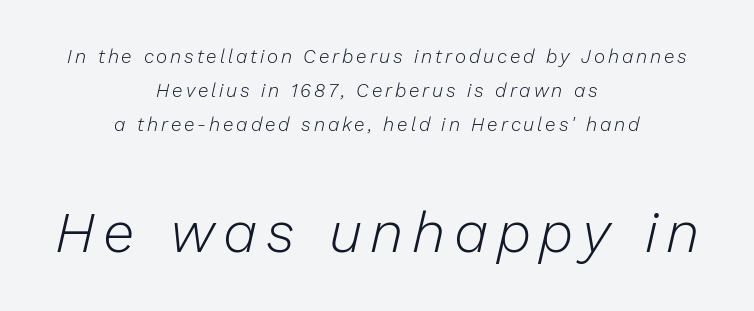
This layout puts the modest block above and the oversized block below. Check the space under the baseline: it is left empty. Visually the block forms a symmetrical silhouette, jagged on both flanks. Compared with ordinary roman type, these characters are visibly tilted.
